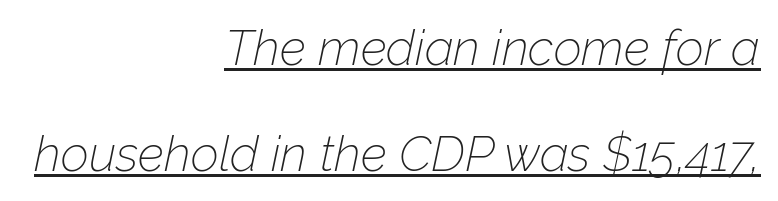
Heaviness? Minimal to ordinary, like unemphasized prose. Between one letter and the next there's only the usual sliver of space. Note the varied advance widths — an 'i' is clearly narrower than an 'm'. Posture: slanted. The line-height multiplier appears high, well above default.
